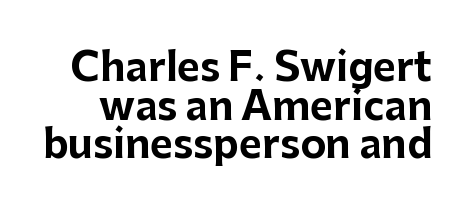
The image shows 39 px bold sans-serif type, upright; set tight line spacing (0.99x), normal letter spacing, not underlined; low stroke contrast and a medium x-height.
